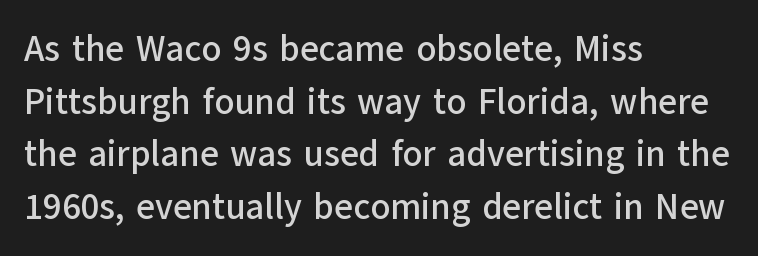
Default kerning and tracking; the words read as compact shapes. Regarding serifs, this sample does without them. Every row of glyphs begins at an identical x-position on the left. One glance says typical: line gaps are just what's usual. Is this a fixed-width face? No — the glyphs have proportional, varying widths. Lines of text with bare space underneath.
